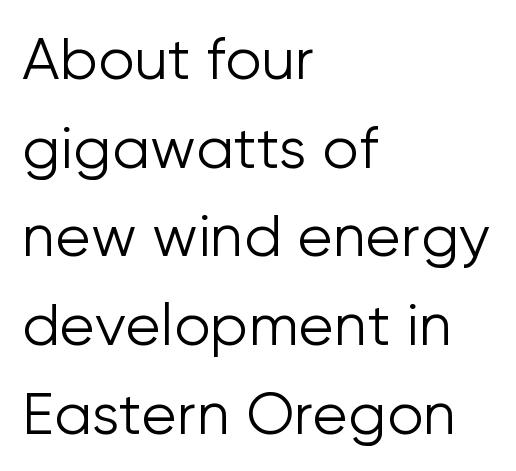
Inter-character spacing is left at the font's built-in metrics. The cut favours lightness, reaching ordinary text weight at its darkest. Compared with a centered layout, this one pins lines to the left instead. Descenders are the only things crossing below the line. Serif or sans? Sans — the stroke terminals are bare. This sample has the flowing, uneven cadence of proportional lettering.
